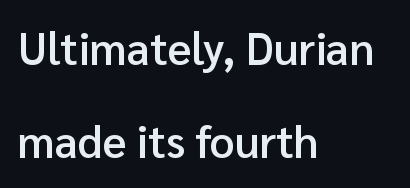
The image shows 44 px semibold sans-serif type, upright; set left-aligned, loose line spacing (2.12x), normal letter spacing, not underlined; low stroke contrast and a medium x-height.
